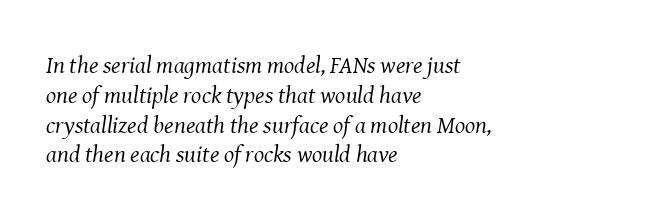
{"italic": "yes", "lean": "right", "slant_degrees": 8, "bold": "no", "underline": "no", "align": "left", "line_spacing_ratio": 1.24, "letter_spacing": "normal", "letter_spacing_em": 0.0, "glyph_px": 24}
